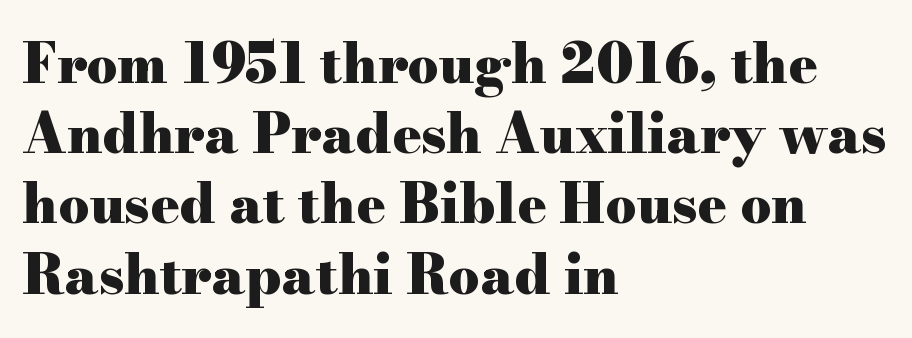
Varying glyph widths throughout — classic text-font behaviour. A dark, heavy texture on the line: the type is bold. The typesetter chose a ragged-right arrangement here. Regular leading.
